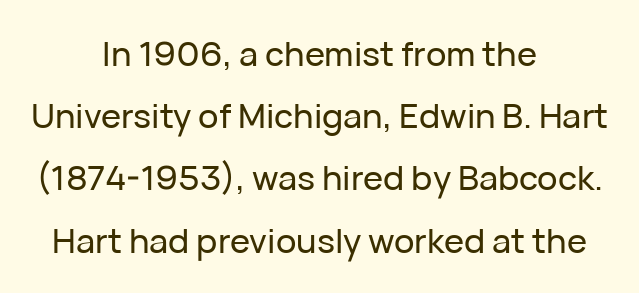
Q: Is the text italic (slanted)? A: No, it is upright.
Q: Is the typeface a serif or a sans-serif typeface? A: Sans-serif.
Q: Is the text underlined? A: No.
Q: How is the paragraph aligned? A: Centered.
Q: Is the spacing between letters normal or unusually wide? A: Normal.
Q: Width (condensed, normal, or wide)? A: Normal.
Q: Stroke contrast? A: Low.
Q: x-height? A: Medium.
Q: Monospaced? A: No.
